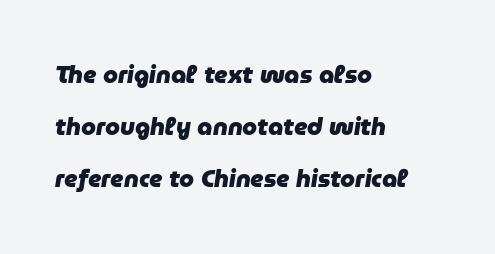
Q: Is the text bold? A: Yes.
Q: Is the text italic (slanted)? A: Yes, it leans right by about 9 degrees.
Q: Is the text underlined? A: No.
Q: How is the paragraph aligned? A: Left-aligned.
Q: Is the spacing between letters normal or unusually wide? A: Normal.
Q: Is the spacing between lines tight, normal or loose? A: Loose.
